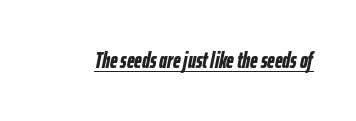
The image shows 22 px bold type, italic (leaning right); set normal letter spacing, underlined.
